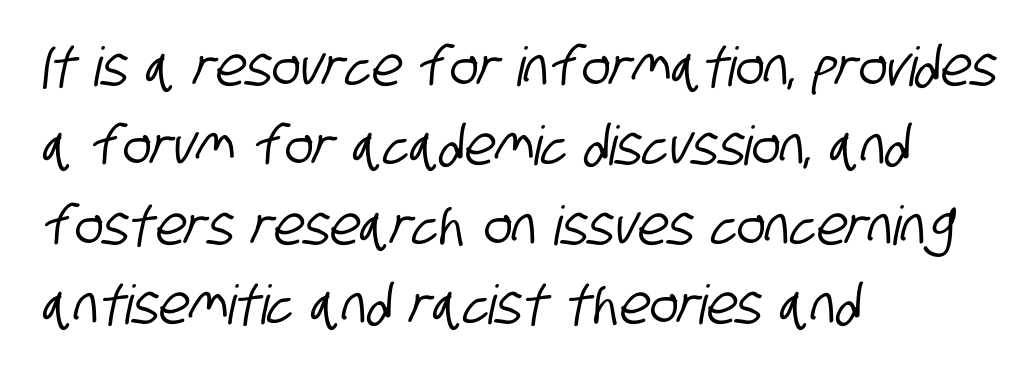
{"serif": "no", "width": "condensed", "stroke_contrast": "low", "x_height": "large", "monospaced": "no", "underline": "no", "align": "left", "line_spacing": "normal", "line_spacing_ratio": 1.47, "letter_spacing": "normal", "letter_spacing_em": 0.0, "glyph_px": 54}
